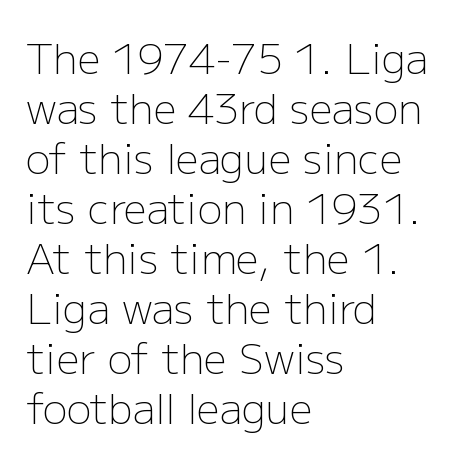
{"serif": "no", "italic": "no", "bold": "no", "weight": "light", "width": "normal", "stroke_contrast": "low", "x_height": "medium", "monospaced": "no", "underline": "no", "align": "left", "line_spacing_ratio": 1.22, "letter_spacing": "normal", "letter_spacing_em": 0.0, "glyph_px": 41}
